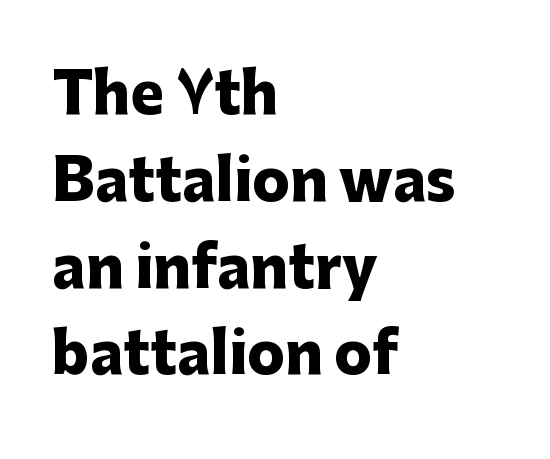
The image shows 56 px heavy sans-serif type, upright; set left-aligned, normal line spacing (1.55x), normal letter spacing, not underlined; low stroke contrast and a medium x-height.
